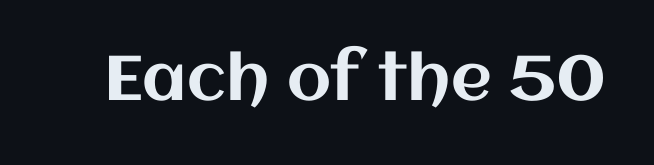
The image shows 63 px text type, upright; set normal letter spacing, not underlined; medium stroke contrast and a large x-height.
